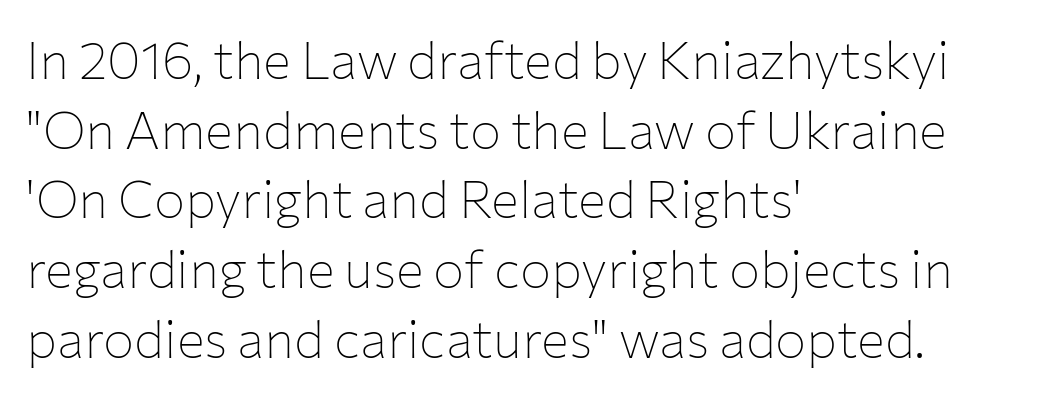
The image shows 52 px thin sans-serif type, upright; set left-aligned, normal line spacing (1.34x), normal letter spacing, not underlined; low stroke contrast and a medium x-height.
